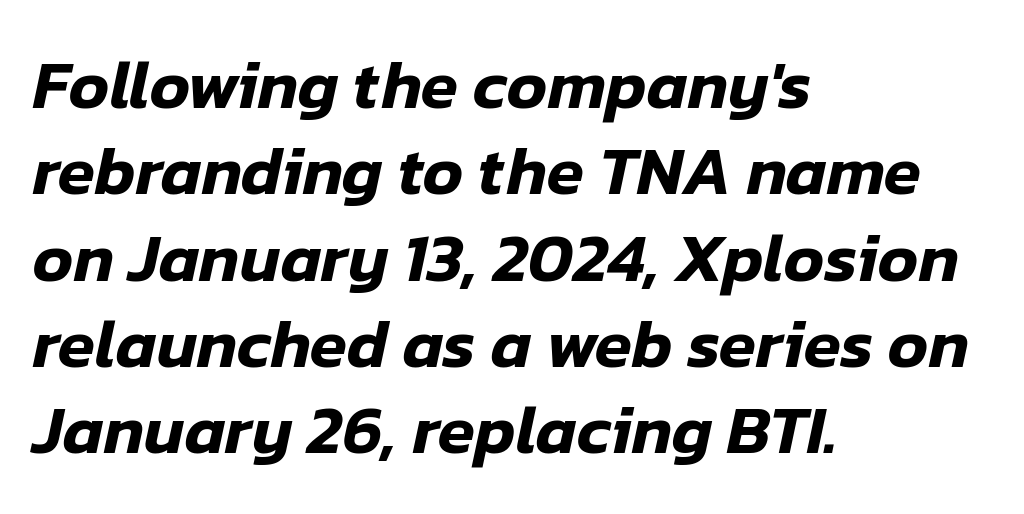
Q: Is the text italic (slanted)? A: Yes, it leans right by about 12 degrees.
Q: Is the text underlined? A: No.
Q: How is the paragraph aligned? A: Left-aligned.
Q: Is the spacing between letters normal or unusually wide? A: Normal.
Q: Is the spacing between lines tight, normal or loose? A: Normal.
Q: Width (condensed, normal, or wide)? A: Normal.
Q: Stroke contrast? A: Low.
Q: x-height? A: Medium.
Q: Monospaced? A: No.
